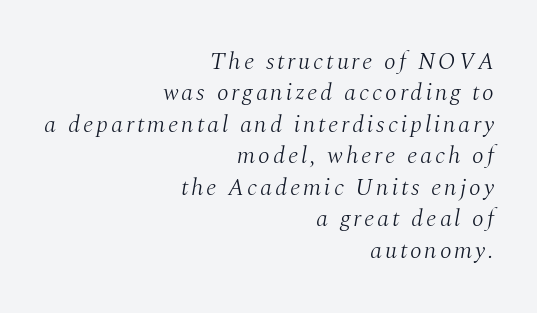
One-word summary of the alignment: right. Characters are canted at an angle relative to the baseline's perpendicular. A normal amount of white space separates one row of letters from the next. The space beneath each line is pristine and unruled.
